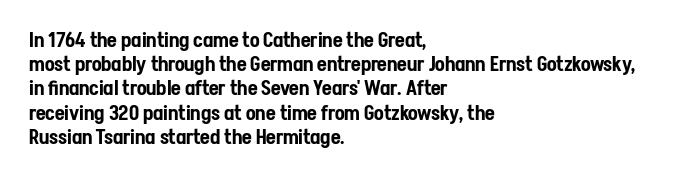
{"italic": "no", "underline": "no", "align": "left", "line_spacing_ratio": 1.21, "letter_spacing": "normal", "letter_spacing_em": 0.0, "glyph_px": 20}
